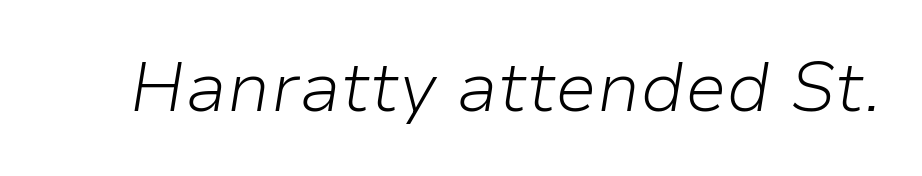
The passage shown leans; its letterforms are oblique. A typesetter would call this zero additional tracking. The area under the type is left untouched. The letters advance in unequal steps, a hallmark of proportional type. Heaviness? Minimal to ordinary, like unemphasized prose.
